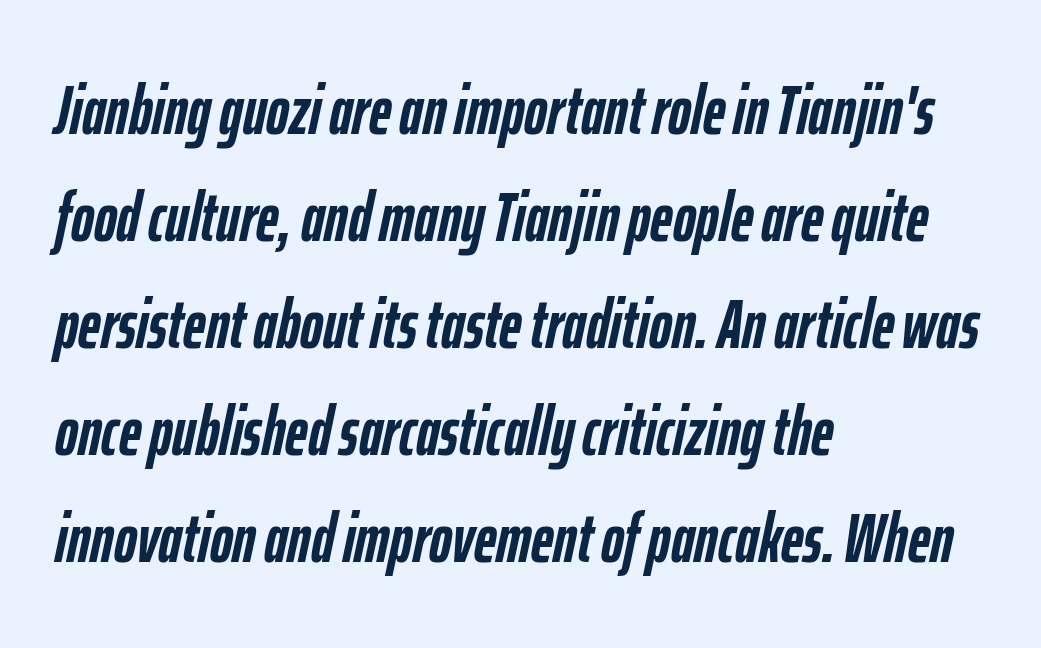
Q: Is the text bold? A: Yes.
Q: Is the text italic (slanted)? A: Yes, it leans right by about 12 degrees.
Q: Is the text underlined? A: No.
Q: How is the paragraph aligned? A: Left-aligned.
Q: Is the spacing between letters normal or unusually wide? A: Normal.
Q: Is the spacing between lines tight, normal or loose? A: Normal.
Q: Width (condensed, normal, or wide)? A: Condensed.
Q: Stroke contrast? A: Low.
Q: x-height? A: Medium.
Q: Monospaced? A: No.
